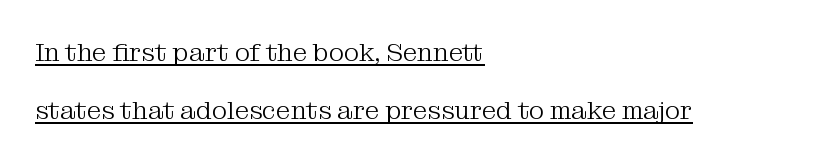
The image shows 26 px text type, upright; set left-aligned, loose line spacing (2.24x), normal letter spacing, underlined.
